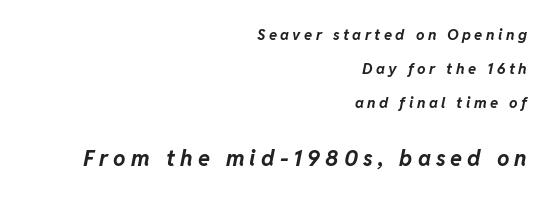
{"italic": "yes", "lean": "right", "slant_degrees": 11, "bold": "yes", "underline": "no", "align": "right", "line_spacing": "loose", "line_spacing_ratio": 2.26, "letter_spacing": "wide", "letter_spacing_em": 0.23, "larger_block": "second", "size_ratio": 1.47, "glyph_px": 22}
